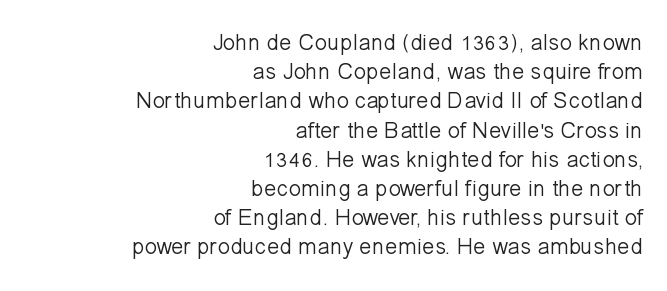
This block has exactly the height ordinary leading produces. The axis of the letterforms is exactly vertical. This rendering leaves character spacing at its baseline value. Nobody drew a line under any word here.
